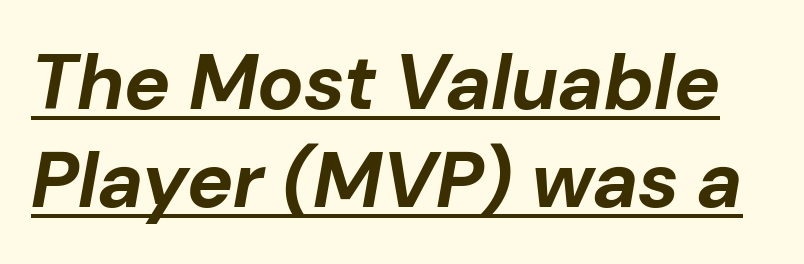
Q: Is the text bold? A: Yes.
Q: Is the text italic (slanted)? A: Yes, it leans right by about 10 degrees.
Q: Is the text underlined? A: Yes.
Q: Is the spacing between letters normal or unusually wide? A: Normal.
Q: Is the spacing between lines tight, normal or loose? A: Normal.
Q: Width (condensed, normal, or wide)? A: Normal.
Q: Stroke contrast? A: Low.
Q: x-height? A: Medium.
Q: Monospaced? A: No.
